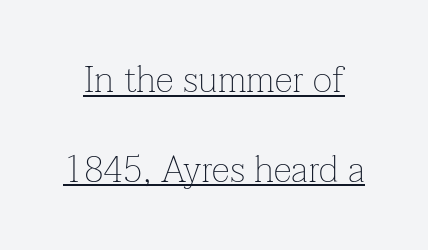
This reads as an unemphasized weight, regular at the heaviest. The designer went with a serif here, giving each stem small feet. What's the leading like? Stretched, with rows far apart. A continuous stroke trails under the words, as in a hyperlink.
